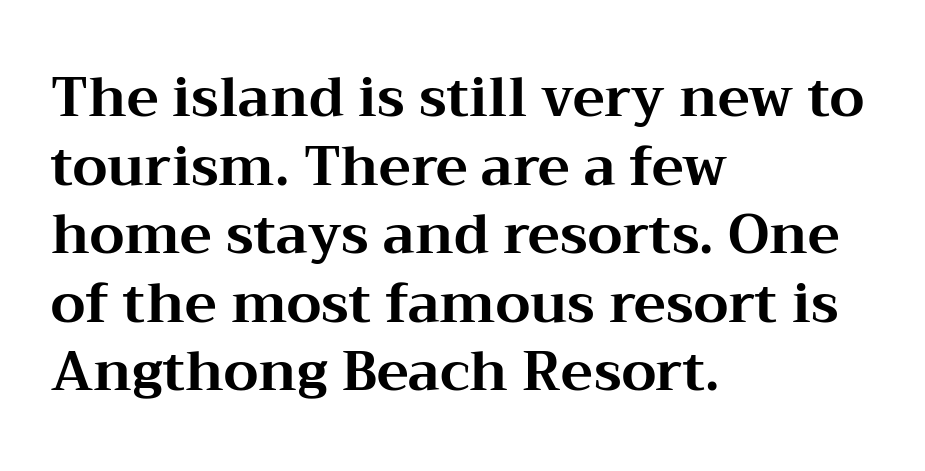
The space directly below the letters is spotless. Words appear dense and cohesive because spacing is normal. Rendered with straight, roman letterforms. This block has exactly the height ordinary leading produces. Spacing verdict: proportional, widths tailored to each character. Compared with an ordinary text face, these strokes are far heavier — a full bold.
